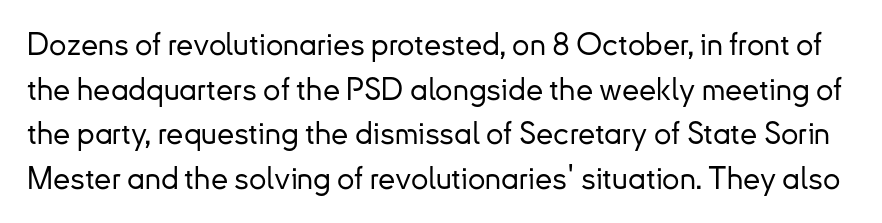
{"serif": "no", "italic": "no", "width": "normal", "stroke_contrast": "low", "x_height": "small", "monospaced": "no", "underline": "no", "line_spacing": "normal", "line_spacing_ratio": 1.44, "letter_spacing": "normal", "letter_spacing_em": 0.0, "glyph_px": 31}
